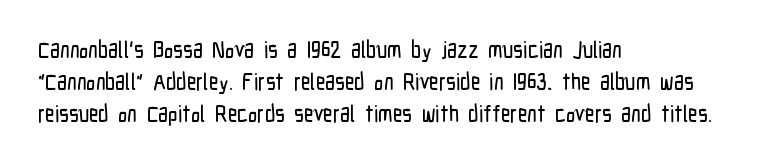
Q: Is the text italic (slanted)? A: No, it is upright.
Q: Is the text underlined? A: No.
Q: How is the paragraph aligned? A: Left-aligned.
Q: Is the spacing between letters normal or unusually wide? A: Normal.
Q: Is the spacing between lines tight, normal or loose? A: Normal.
